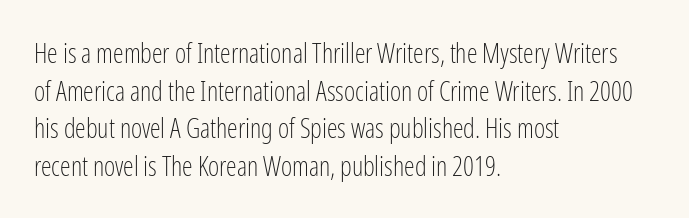
Notice how the stems are strictly vertical — no italics here. A bare baseline throughout the passage. Inter-character spacing is left at the font's built-in metrics. Vertical spacing — default. The ragged edge is on the right, which tells us the setting is flush left. The font sits on the lighter half of the weight spectrum, regular included.
